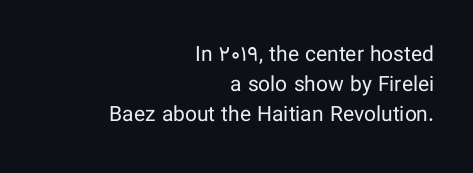
Q: Is the text bold? A: No.
Q: Is the text italic (slanted)? A: No, it is upright.
Q: Is the text underlined? A: No.
Q: How is the paragraph aligned? A: Right-aligned.
Q: Is the spacing between letters normal or unusually wide? A: Normal.
Q: Is the spacing between lines tight, normal or loose? A: Normal.
